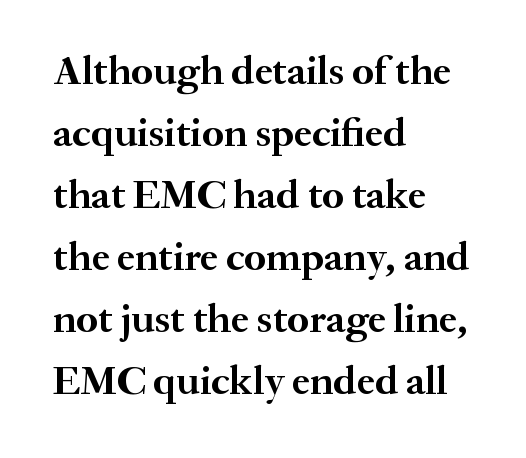
Q: Is the text bold? A: Yes.
Q: Is the text italic (slanted)? A: No, it is upright.
Q: Is the typeface a serif or a sans-serif typeface? A: Serif.
Q: Is the text underlined? A: No.
Q: How is the paragraph aligned? A: Left-aligned.
Q: Is the spacing between letters normal or unusually wide? A: Normal.
Q: Is the spacing between lines tight, normal or loose? A: Normal.
Q: Width (condensed, normal, or wide)? A: Normal.
Q: Stroke contrast? A: Medium.
Q: x-height? A: Small.
Q: Monospaced? A: No.
